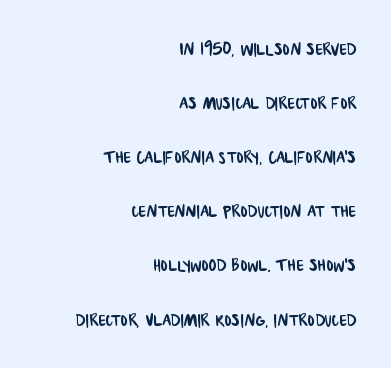
Vertical spacing — loose. Underlining? Definitely not there. How are the letters spaced? Ordinarily, with no added tracking. The rag falls on the left side of this text block.
